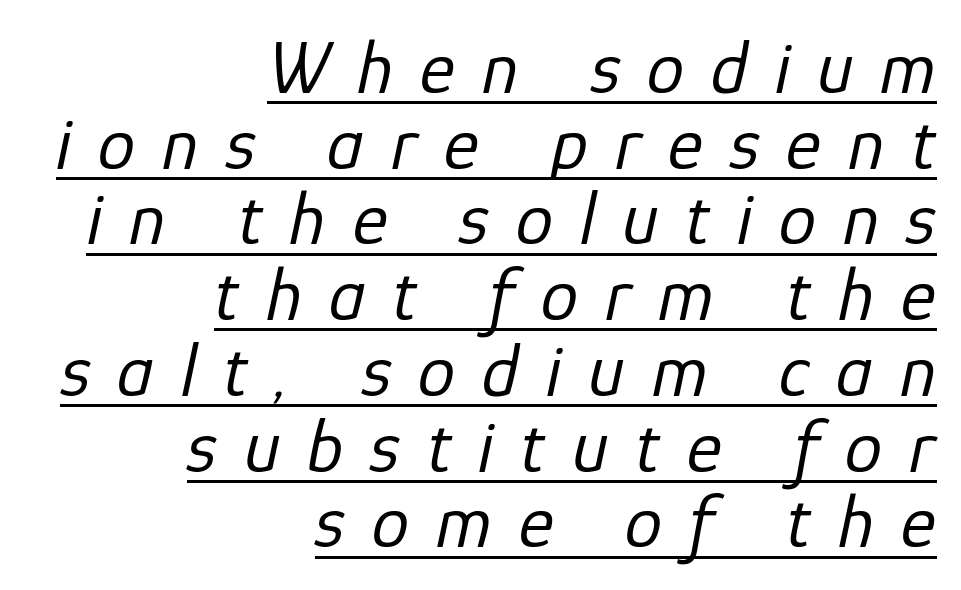
{"italic": "yes", "lean": "right", "slant_degrees": 12, "bold": "no", "weight": "regular", "width": "normal", "stroke_contrast": "low", "x_height": "medium", "monospaced": "no", "underline": "yes", "align": "right", "line_spacing": "tight", "line_spacing_ratio": 1.01, "letter_spacing": "wide", "letter_spacing_em": 0.36, "glyph_px": 75}
